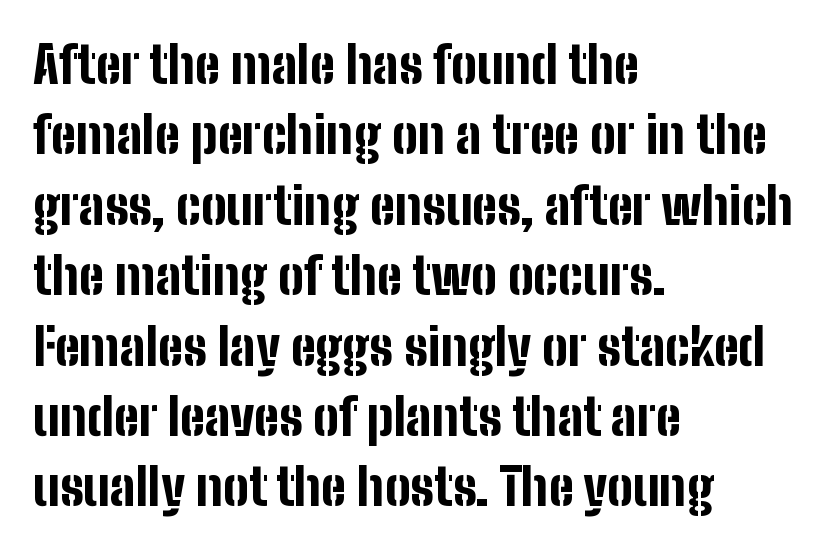
{"serif": "no", "italic": "no", "bold": "yes", "weight": "bold", "width": "condensed", "stroke_contrast": "low", "x_height": "medium", "monospaced": "no", "underline": "no", "align": "left", "line_spacing": "normal", "line_spacing_ratio": 1.38, "letter_spacing": "normal", "letter_spacing_em": 0.0, "glyph_px": 51}
